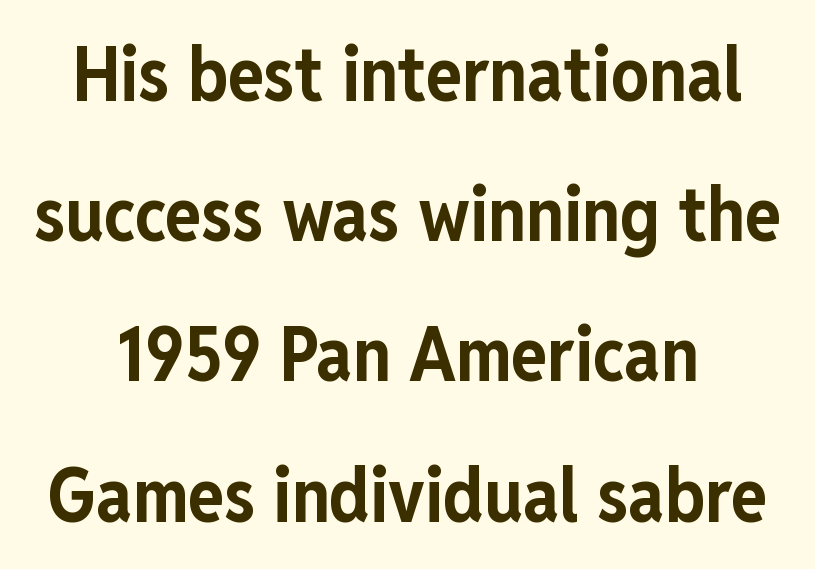
The image shows 75 px bold, condensed sans-serif type, upright; set centered, line spacing 1.87x, normal letter spacing, not underlined; low stroke contrast and a medium x-height.
